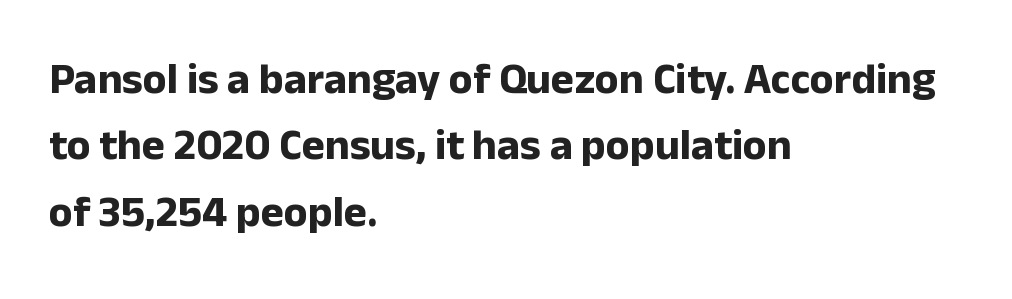
Q: Is the text bold? A: Yes.
Q: Is the text italic (slanted)? A: No, it is upright.
Q: Is the typeface a serif or a sans-serif typeface? A: Sans-serif.
Q: Is the text underlined? A: No.
Q: How is the paragraph aligned? A: Left-aligned.
Q: Is the spacing between letters normal or unusually wide? A: Normal.
Q: Is the spacing between lines tight, normal or loose? A: Normal.
Q: Width (condensed, normal, or wide)? A: Normal.
Q: Stroke contrast? A: Low.
Q: x-height? A: Medium.
Q: Monospaced? A: No.
